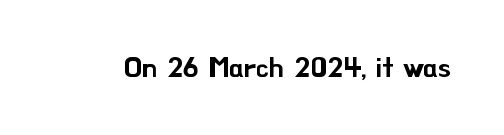
The image shows 28 px sans-serif type, upright; set normal letter spacing, not underlined; low stroke contrast and a small x-height.
